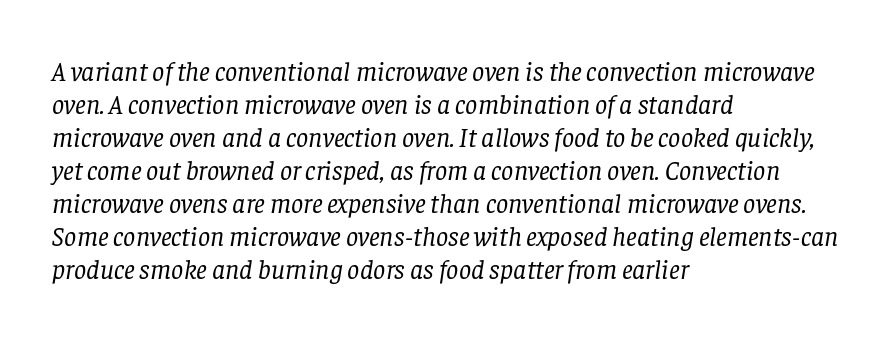
Q: Is the text bold? A: No.
Q: Is the text italic (slanted)? A: Yes, it leans right by about 8 degrees.
Q: Is the text underlined? A: No.
Q: How is the paragraph aligned? A: Left-aligned.
Q: Is the spacing between letters normal or unusually wide? A: Normal.
